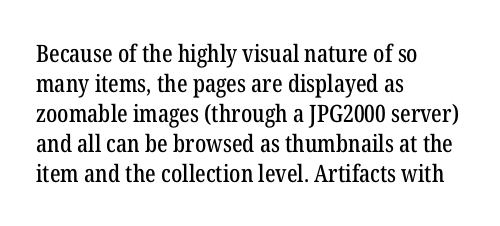
The image shows 24 px text type, upright; set left-aligned, normal line spacing (1.25x), normal letter spacing, not underlined.
